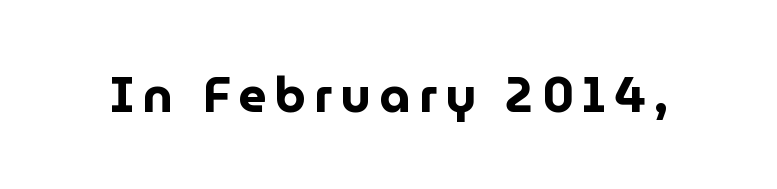
Any mark beneath the type? The region is blank. The typography opts for an upright posture over an oblique one. A full-strength bold gives these letters their thick strokes. To sum up the face: it is a sans, with no serifs. Note the varied advance widths — an 'i' is clearly narrower than an 'm'.
